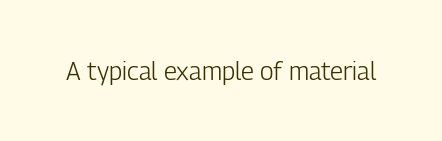
The image shows 25 px text type, upright; set normal letter spacing, not underlined.
